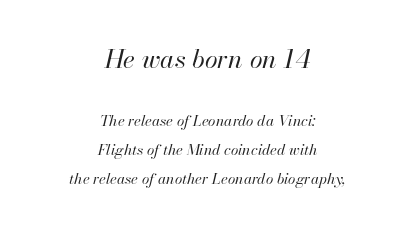
Q: Is the text bold? A: No.
Q: Is the text italic (slanted)? A: Yes, it leans right by about 13 degrees.
Q: Is the text underlined? A: No.
Q: How is the paragraph aligned? A: Centered.
Q: Is the spacing between letters normal or unusually wide? A: Normal.
Q: Is the spacing between lines tight, normal or loose? A: Loose.
Q: Which block of text is set in a larger size, the first (top) or the second (bottom)? A: The first (top) one.
